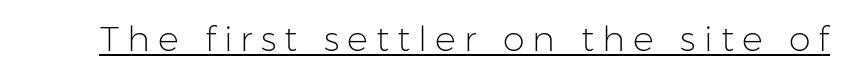
Does a line run under the words? Yes, clearly. A light-to-regular cut is what we see here. This is roman type, the default non-slanted kind. The rendering shows plain stroke endings on the letterforms — a sans-serif design.
